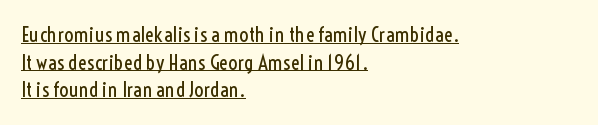
{"italic": "no", "bold": "no", "underline": "yes", "align": "left", "line_spacing": "normal", "line_spacing_ratio": 1.32, "letter_spacing": "normal", "letter_spacing_em": 0.0, "glyph_px": 21}
